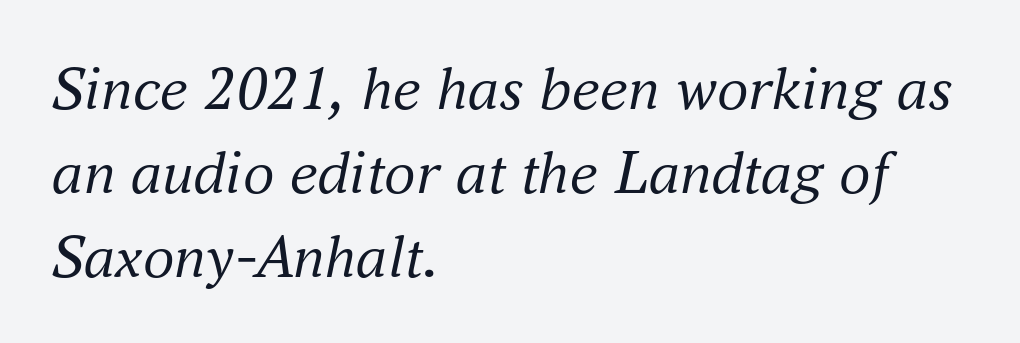
{"serif": "yes", "italic": "yes", "lean": "right", "slant_degrees": 16, "bold": "no", "weight": "regular", "width": "normal", "stroke_contrast": "medium", "x_height": "small", "monospaced": "no", "underline": "no", "align": "left", "line_spacing": "normal", "line_spacing_ratio": 1.33, "letter_spacing": "normal", "letter_spacing_em": 0.0, "glyph_px": 63}
